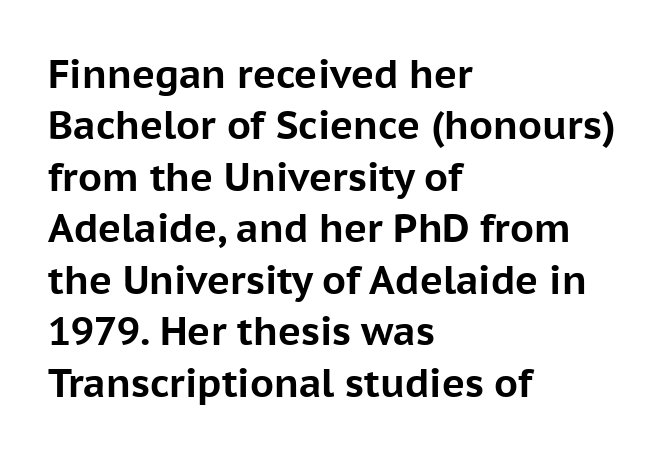
Q: Is the text bold? A: Yes.
Q: Is the text italic (slanted)? A: No, it is upright.
Q: Is the typeface a serif or a sans-serif typeface? A: Sans-serif.
Q: Is the text underlined? A: No.
Q: How is the paragraph aligned? A: Left-aligned.
Q: Is the spacing between letters normal or unusually wide? A: Normal.
Q: Is the spacing between lines tight, normal or loose? A: Normal.
Q: Width (condensed, normal, or wide)? A: Normal.
Q: Stroke contrast? A: Low.
Q: x-height? A: Medium.
Q: Monospaced? A: No.
